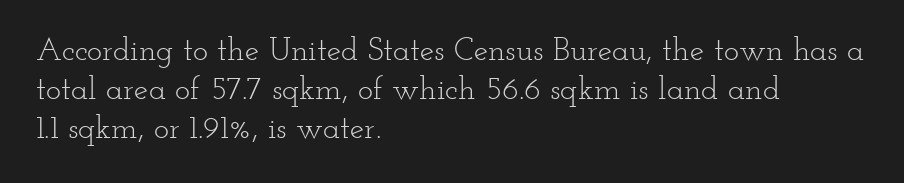
{"serif": "yes", "italic": "no", "bold": "no", "weight": "light", "width": "wide", "stroke_contrast": "low", "x_height": "small", "monospaced": "no", "underline": "no", "align": "left", "line_spacing_ratio": 1.22, "letter_spacing": "normal", "letter_spacing_em": 0.0, "glyph_px": 32}
